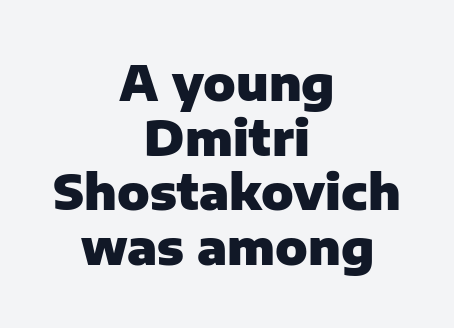
These lines keep a tight, regular rhythm from letter to letter. Neither beginnings nor endings align; midpoints do. Plain, unruled lines of type. Vertically, the passage feels compressed, each row crowding the next. Is this a fixed-width face? No — the glyphs have proportional, varying widths.
